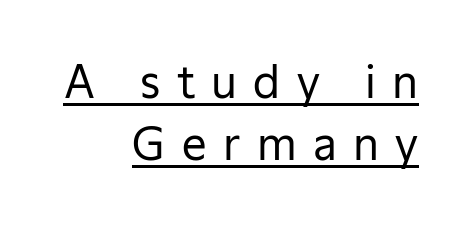
Q: Is the text bold? A: No.
Q: Is the text italic (slanted)? A: No, it is upright.
Q: Is the typeface a serif or a sans-serif typeface? A: Sans-serif.
Q: Is the text underlined? A: Yes.
Q: How is the paragraph aligned? A: Right-aligned.
Q: Is the spacing between letters normal or unusually wide? A: Unusually wide.
Q: Is the spacing between lines tight, normal or loose? A: Normal.
Q: Width (condensed, normal, or wide)? A: Normal.
Q: Stroke contrast? A: Low.
Q: x-height? A: Medium.
Q: Monospaced? A: No.
